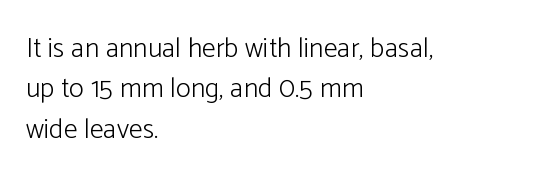
Style check: upright. Font category for this specimen: sans-serif. Regarding leading, the lines here are spaced in the standard way. Stroke thickness stays within the range of a standard reading face or lighter. The lines are quadded left.
